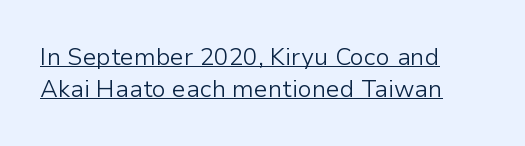
Q: Is the text bold? A: No.
Q: Is the text italic (slanted)? A: No, it is upright.
Q: Is the text underlined? A: Yes.
Q: How is the paragraph aligned? A: Left-aligned.
Q: Is the spacing between letters normal or unusually wide? A: Normal.
Q: Is the spacing between lines tight, normal or loose? A: Normal.
